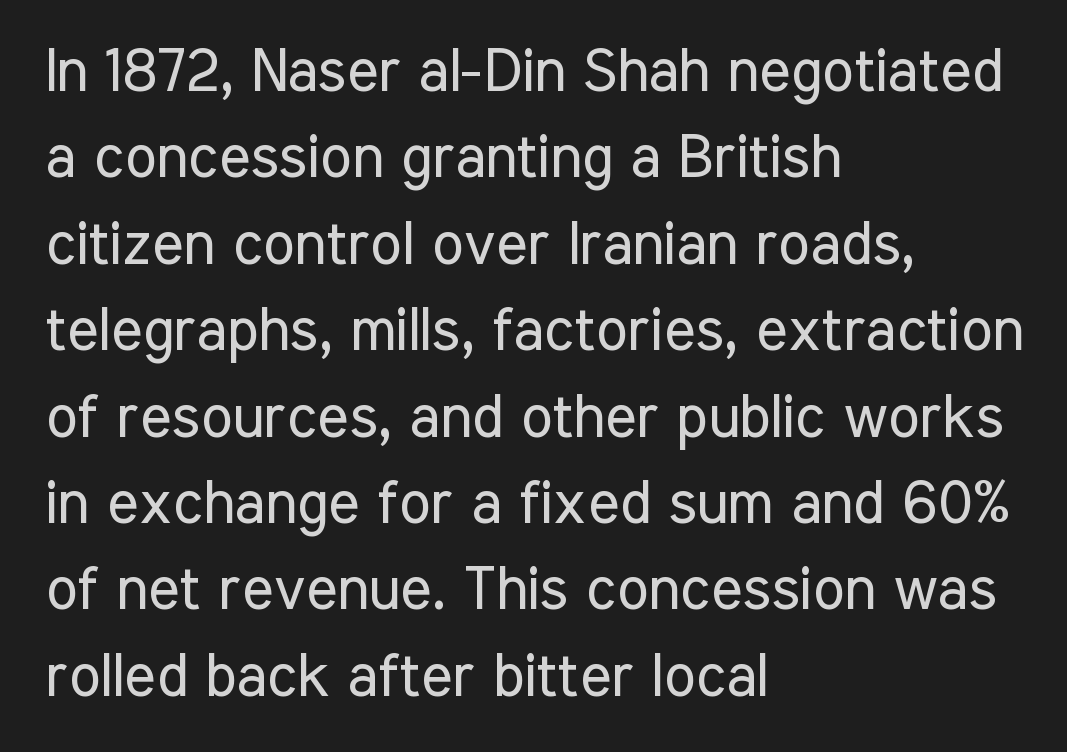
{"serif": "no", "italic": "no", "bold": "no", "weight": "regular", "width": "condensed", "stroke_contrast": "low", "x_height": "medium", "monospaced": "no", "underline": "no", "align": "left", "line_spacing": "normal", "line_spacing_ratio": 1.44, "letter_spacing": "normal", "letter_spacing_em": 0.0, "glyph_px": 60}
